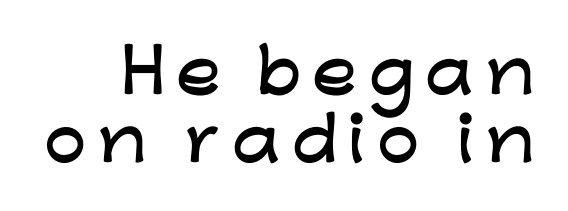
{"serif": "no", "italic": "no", "width": "wide", "stroke_contrast": "low", "x_height": "medium", "monospaced": "no", "underline": "no", "line_spacing": "tight", "line_spacing_ratio": 1.14, "glyph_px": 60}
